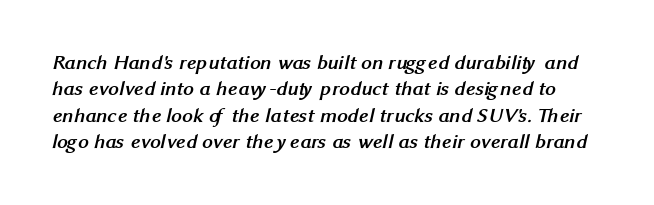
Q: Is the text bold? A: Yes.
Q: Is the text underlined? A: No.
Q: Is the spacing between letters normal or unusually wide? A: Normal.
Q: Is the spacing between lines tight, normal or loose? A: Normal.
